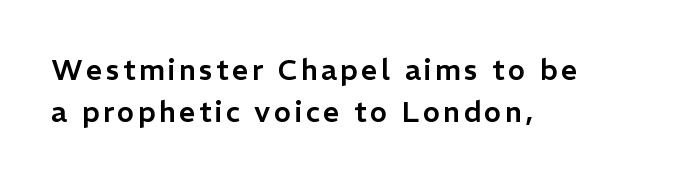
{"serif": "no", "italic": "no", "width": "normal", "stroke_contrast": "low", "x_height": "medium", "monospaced": "no", "underline": "no", "align": "left", "line_spacing": "normal", "line_spacing_ratio": 1.46, "glyph_px": 29}
